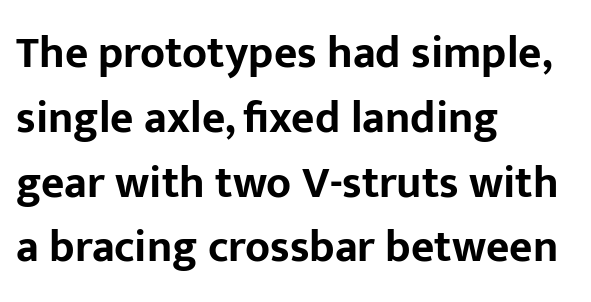
Type style note: lacks serifs. How heavy is the stroke? Heavy — this is a bold. Quick note: interline space is typical. The face used here is proportionally spaced, like ordinary book or web type. The strip under each line holds only bare page.
